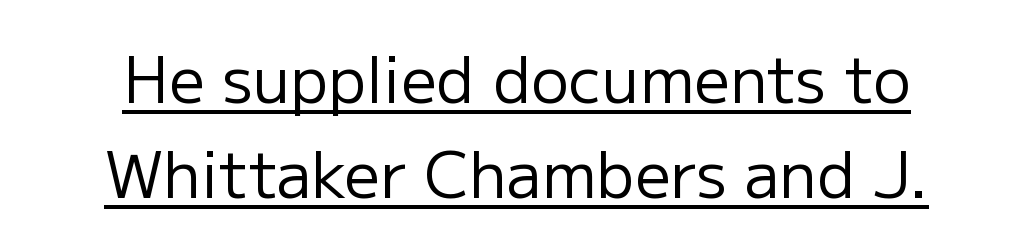
The image shows 63 px regular-weight sans-serif type, upright; set centered, normal line spacing (1.51x), normal letter spacing, underlined; low stroke contrast and a medium x-height.
